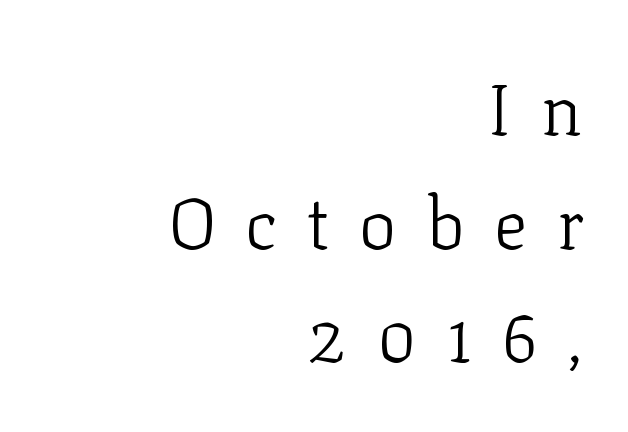
{"serif": "yes", "italic": "no", "bold": "no", "weight": "light", "width": "normal", "stroke_contrast": "low", "x_height": "medium", "monospaced": "no", "underline": "no", "align": "right", "line_spacing": "normal", "line_spacing_ratio": 1.6, "letter_spacing": "wide", "letter_spacing_em": 0.41, "glyph_px": 71}
